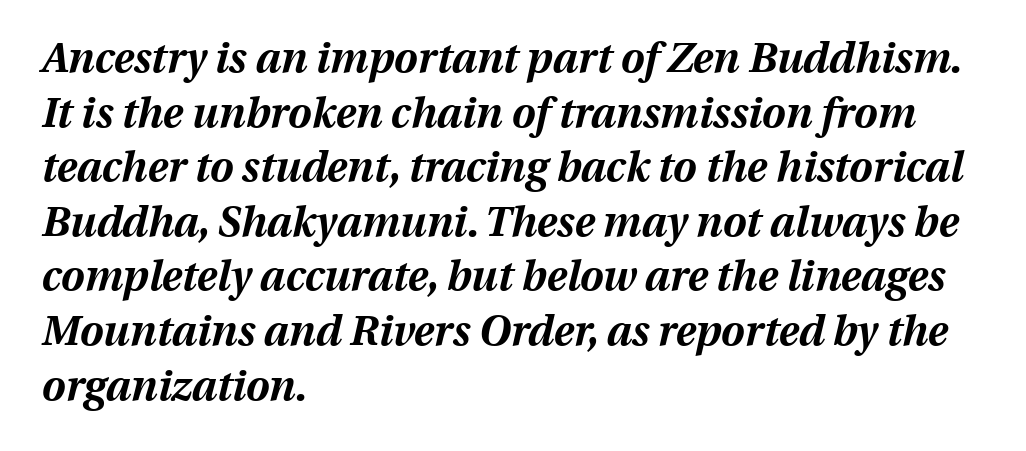
{"italic": "yes", "lean": "right", "slant_degrees": 13, "bold": "yes", "weight": "bold", "width": "normal", "stroke_contrast": "medium", "x_height": "medium", "monospaced": "no", "underline": "no", "align": "left", "line_spacing": "normal", "line_spacing_ratio": 1.3, "letter_spacing": "normal", "letter_spacing_em": 0.0, "glyph_px": 42}
